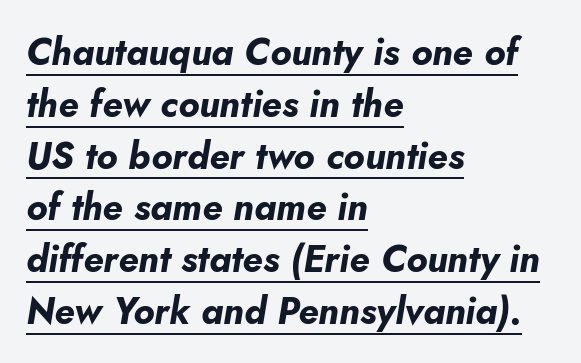
Looks like regular typesetting: each glyph gets only the width it needs. Regular leading. In CSS terms this would be text-align: left. No extra tracking has been applied to these lines.
